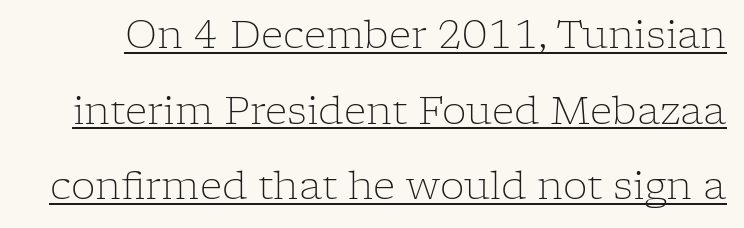
{"serif": "yes", "italic": "no", "bold": "no", "weight": "light", "width": "normal", "stroke_contrast": "low", "x_height": "medium", "monospaced": "no", "underline": "yes", "line_spacing": "loose", "line_spacing_ratio": 1.94, "letter_spacing": "normal", "letter_spacing_em": 0.0, "glyph_px": 39}
